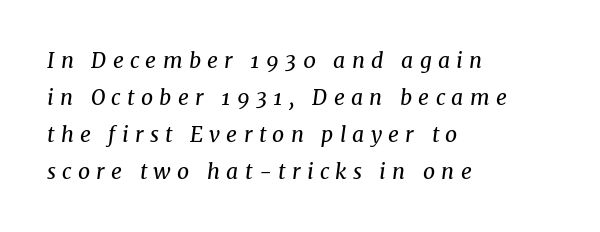
The image shows 21 px text type, italic (leaning right); set left-aligned, line spacing 1.76x, unusually wide letter spacing (+0.3 em), not underlined.
